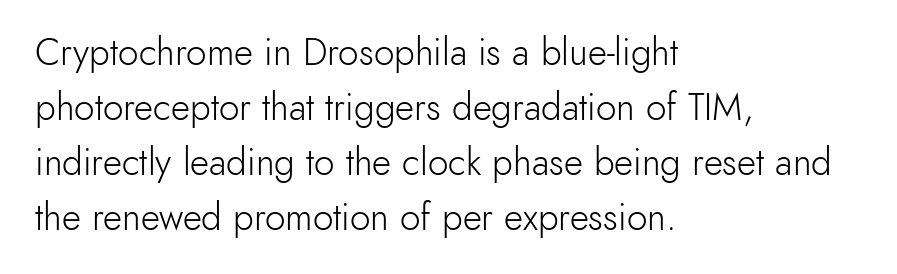
Q: Is the text bold? A: No.
Q: Is the text italic (slanted)? A: No, it is upright.
Q: Is the typeface a serif or a sans-serif typeface? A: Sans-serif.
Q: Is the text underlined? A: No.
Q: How is the paragraph aligned? A: Left-aligned.
Q: Is the spacing between letters normal or unusually wide? A: Normal.
Q: Is the spacing between lines tight, normal or loose? A: Normal.
Q: Width (condensed, normal, or wide)? A: Normal.
Q: x-height? A: Small.
Q: Monospaced? A: No.
